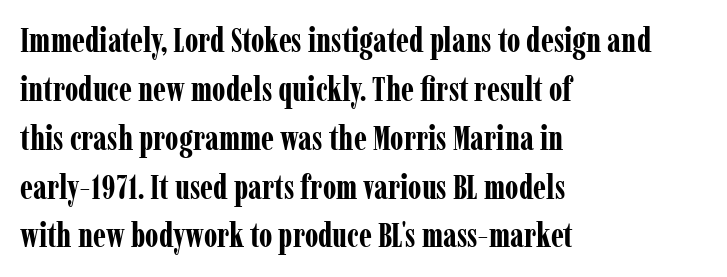
The image shows 33 px bold, condensed serif type, upright; set left-aligned, normal line spacing (1.48x), normal letter spacing, not underlined; low stroke contrast and a medium x-height.
